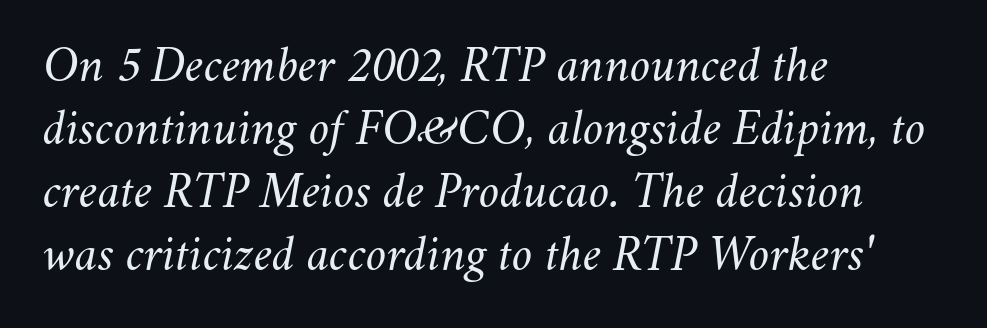
{"italic": "yes", "lean": "right", "slant_degrees": 11, "bold": "no", "weight": "light", "width": "normal", "stroke_contrast": "medium", "x_height": "small", "monospaced": "no", "underline": "no", "align": "left", "line_spacing_ratio": 1.21, "letter_spacing": "normal", "letter_spacing_em": 0.0, "glyph_px": 52}
